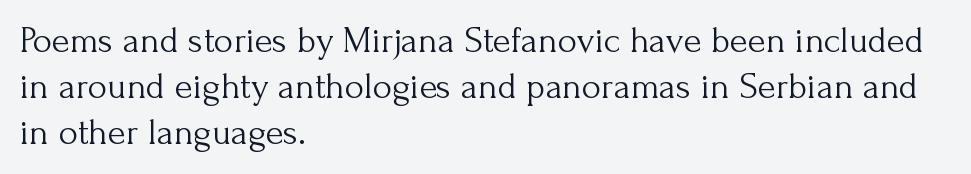
The image shows 37 px light serif type, upright; set left-aligned, line spacing 1.24x, normal letter spacing, not underlined; medium stroke contrast and a small x-height.
